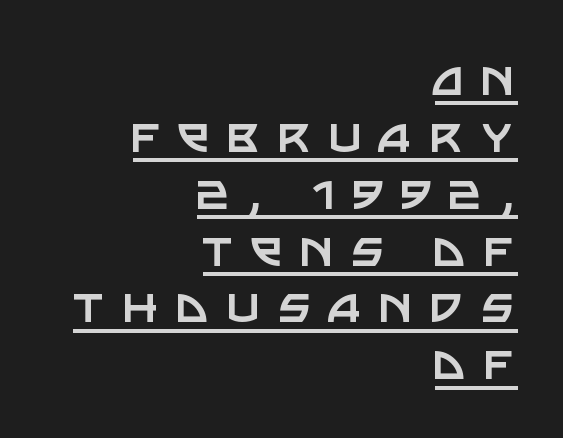
Q: Is the text bold? A: No.
Q: Is the text italic (slanted)? A: No, it is upright.
Q: Is the typeface a serif or a sans-serif typeface? A: Sans-serif.
Q: Is the text underlined? A: Yes.
Q: How is the paragraph aligned? A: Right-aligned.
Q: Is the spacing between letters normal or unusually wide? A: Unusually wide.
Q: Is the spacing between lines tight, normal or loose? A: Tight.
Q: Width (condensed, normal, or wide)? A: Normal.
Q: Stroke contrast? A: Low.
Q: x-height? A: Large.
Q: Monospaced? A: No.
